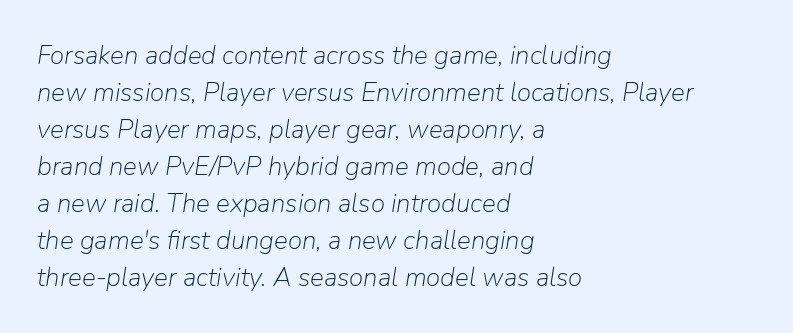
Q: Is the text bold? A: No.
Q: Is the text italic (slanted)? A: Yes, it leans right by about 9 degrees.
Q: Is the text underlined? A: No.
Q: How is the paragraph aligned? A: Left-aligned.
Q: Is the spacing between letters normal or unusually wide? A: Normal.
Q: Is the spacing between lines tight, normal or loose? A: Normal.
